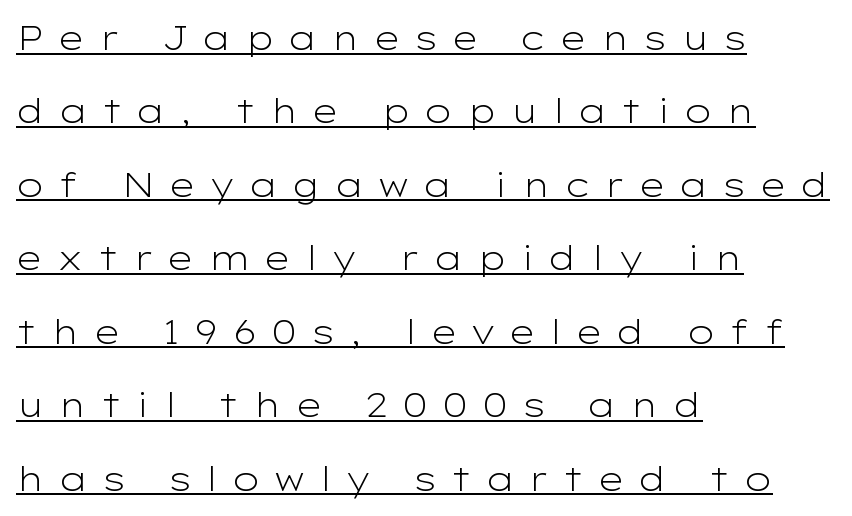
{"serif": "no", "italic": "no", "bold": "no", "weight": "light", "width": "wide", "stroke_contrast": "low", "x_height": "medium", "monospaced": "no", "underline": "yes", "align": "left", "line_spacing": "loose", "line_spacing_ratio": 2.16, "letter_spacing": "wide", "letter_spacing_em": 0.4, "glyph_px": 34}
